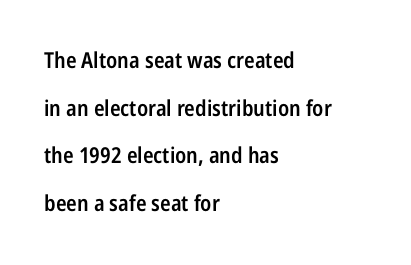
Q: Is the text bold? A: Semi-bold.
Q: Is the text italic (slanted)? A: No, it is upright.
Q: Is the text underlined? A: No.
Q: How is the paragraph aligned? A: Left-aligned.
Q: Is the spacing between letters normal or unusually wide? A: Normal.
Q: Is the spacing between lines tight, normal or loose? A: Loose.
